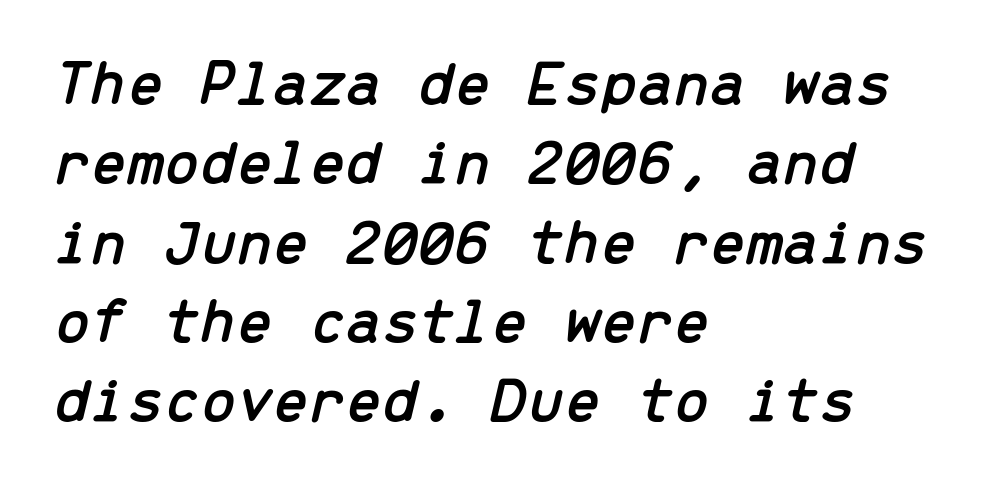
The image shows 65 px text type, italic (leaning right), monospaced; set left-aligned, line spacing 1.22x, normal letter spacing, not underlined; low stroke contrast and a medium x-height.
